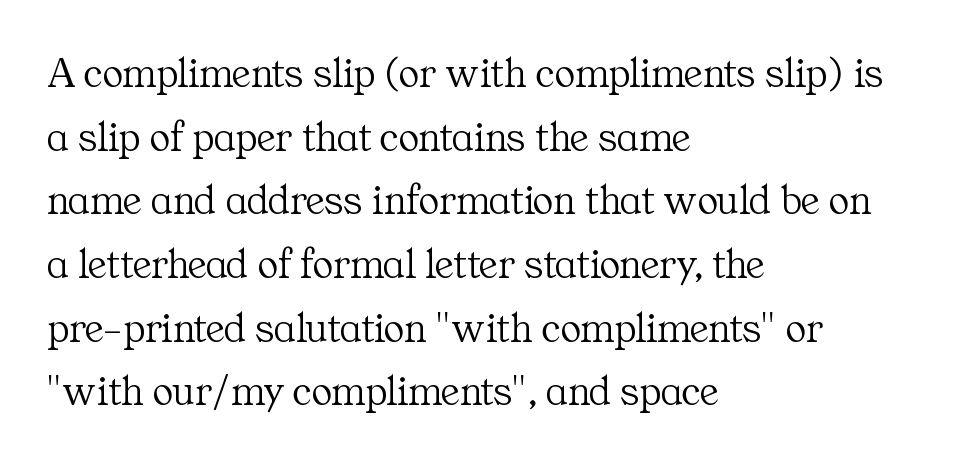
Q: Is the text bold? A: No.
Q: Is the text italic (slanted)? A: No, it is upright.
Q: Is the typeface a serif or a sans-serif typeface? A: Serif.
Q: Is the text underlined? A: No.
Q: How is the paragraph aligned? A: Left-aligned.
Q: Is the spacing between letters normal or unusually wide? A: Normal.
Q: Is the spacing between lines tight, normal or loose? A: Normal.
Q: Width (condensed, normal, or wide)? A: Normal.
Q: Stroke contrast? A: Medium.
Q: x-height? A: Medium.
Q: Monospaced? A: No.
